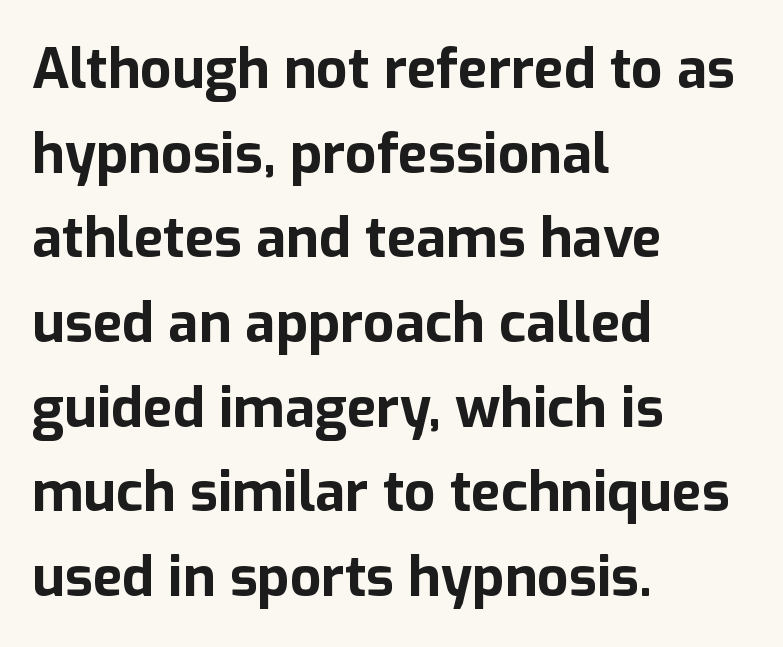
Look at the tracking — it's just the regular setting, nothing added. These lines are set flush left with a ragged right edge. This sample uses an upright cut, with every glyph sitting square on the baseline. The glyphs in this specimen are sans serif. Proportional: the letters do not fall into vertical columns. Underline: absent.
